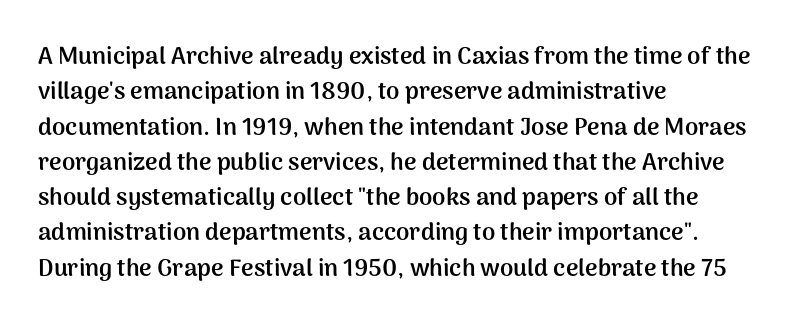
Q: Is the text bold? A: Yes.
Q: Is the text italic (slanted)? A: No, it is upright.
Q: Is the text underlined? A: No.
Q: How is the paragraph aligned? A: Left-aligned.
Q: Is the spacing between letters normal or unusually wide? A: Normal.
Q: Is the spacing between lines tight, normal or loose? A: Normal.
